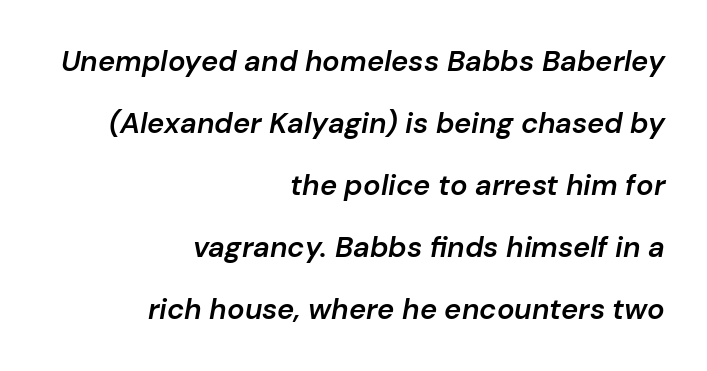
The image shows 29 px semibold type, italic (leaning right); set right-aligned, loose line spacing (2.14x), normal letter spacing, not underlined; low stroke contrast and a medium x-height.
